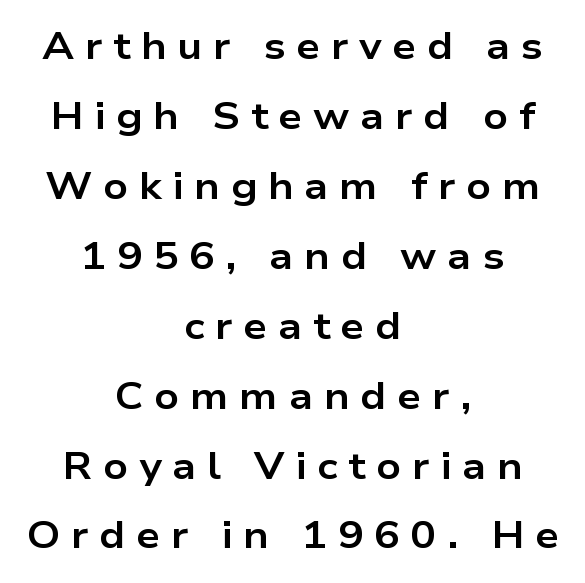
The image shows 38 px bold, wide sans-serif type, upright; set centered, line spacing 1.84x, unusually wide letter spacing (+0.28 em), not underlined; low stroke contrast and a medium x-height.
